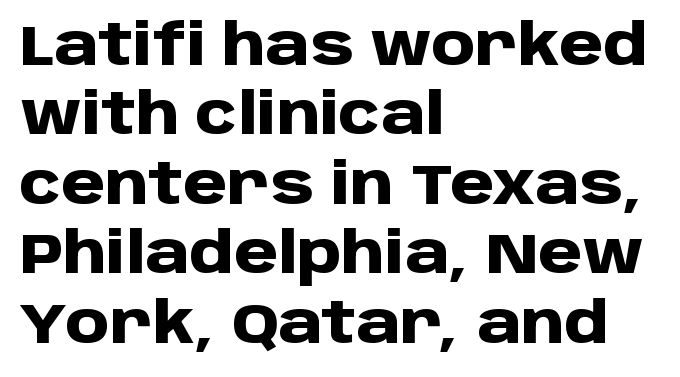
The image shows 56 px heavy sans-serif type, upright; set left-aligned, line spacing 1.24x, normal letter spacing, not underlined; low stroke contrast and a large x-height.
